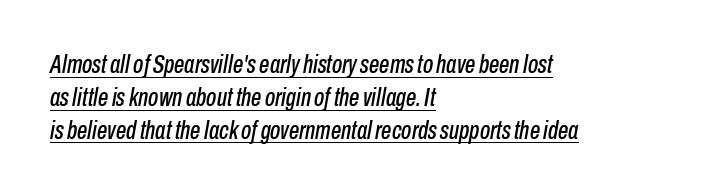
Q: Is the text italic (slanted)? A: Yes, it leans right by about 10 degrees.
Q: Is the text underlined? A: Yes.
Q: How is the paragraph aligned? A: Left-aligned.
Q: Is the spacing between letters normal or unusually wide? A: Normal.
Q: Is the spacing between lines tight, normal or loose? A: Normal.
